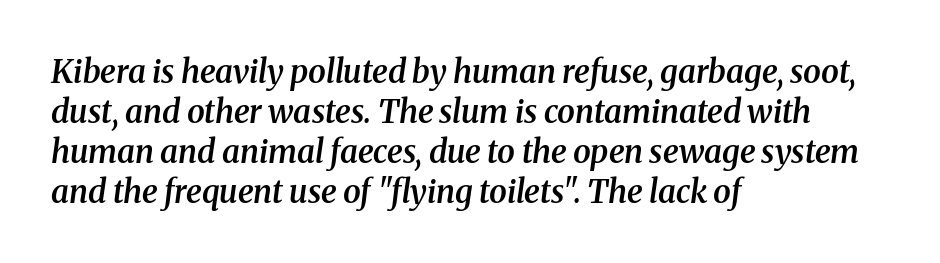
Q: Is the text bold? A: Semi-bold.
Q: Is the text italic (slanted)? A: Yes, it leans right by about 8 degrees.
Q: Is the typeface a serif or a sans-serif typeface? A: Serif.
Q: Is the text underlined? A: No.
Q: How is the paragraph aligned? A: Left-aligned.
Q: Is the spacing between letters normal or unusually wide? A: Normal.
Q: Is the spacing between lines tight, normal or loose? A: Normal.
Q: Width (condensed, normal, or wide)? A: Normal.
Q: Stroke contrast? A: Medium.
Q: x-height? A: Medium.
Q: Monospaced? A: No.
